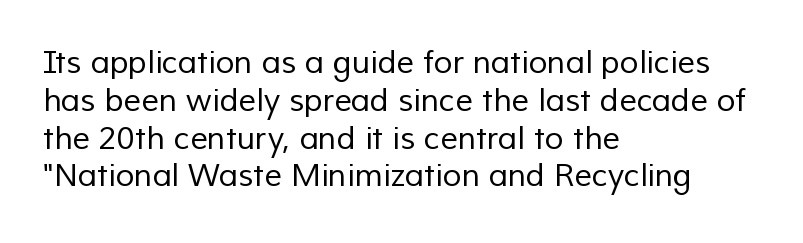
The image shows 31 px regular-weight sans-serif type; set left-aligned, line spacing 1.22x, normal letter spacing, not underlined; low stroke contrast and a medium x-height.
